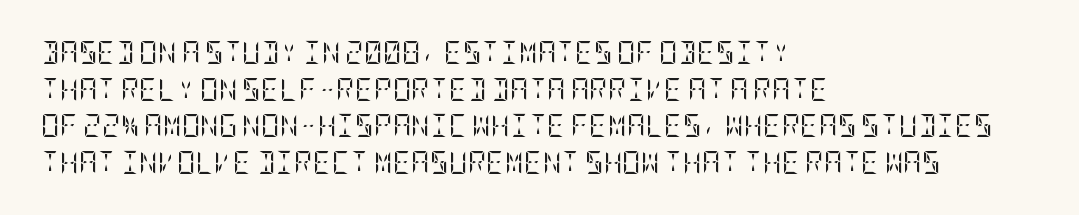
Q: Is the text bold? A: No.
Q: Is the text italic (slanted)? A: No, it is upright.
Q: Is the text underlined? A: No.
Q: How is the paragraph aligned? A: Left-aligned.
Q: Is the spacing between letters normal or unusually wide? A: Normal.
Q: Is the spacing between lines tight, normal or loose? A: Normal.
